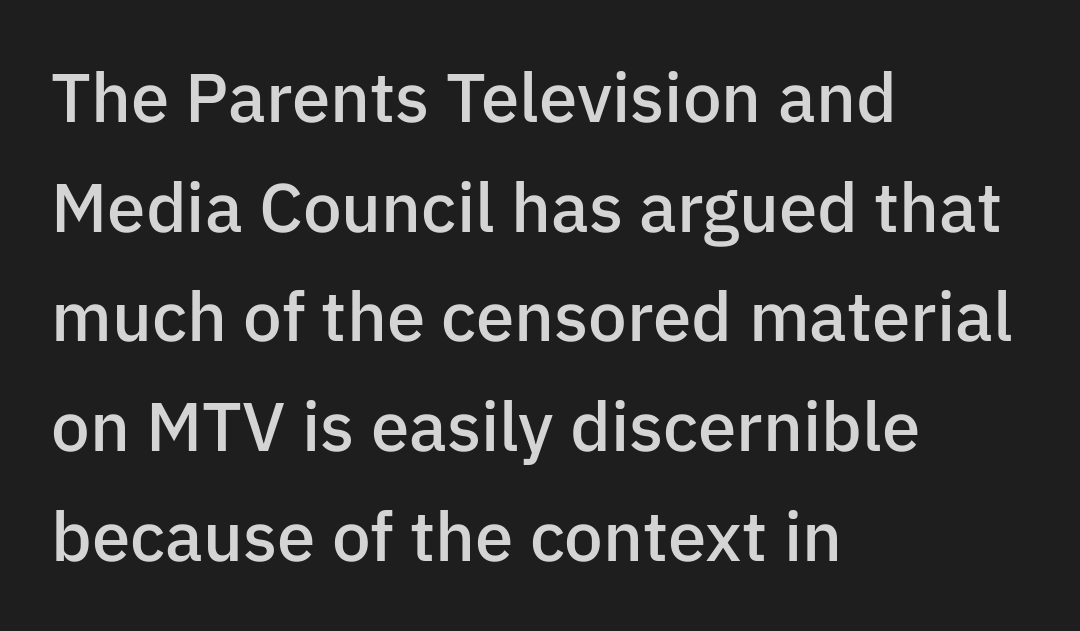
The image shows 69 px semibold sans-serif type, upright; set left-aligned, normal line spacing (1.59x), normal letter spacing, not underlined; low stroke contrast and a medium x-height.
